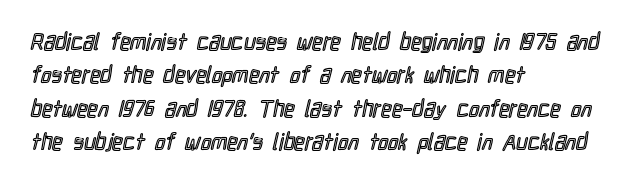
The image shows 23 px text type; set left-aligned, normal line spacing (1.45x), normal letter spacing, not underlined.
